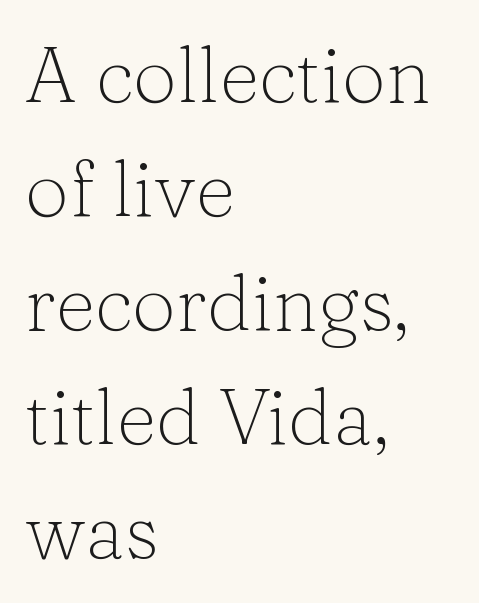
The image shows 78 px light serif type, upright; set left-aligned, normal line spacing (1.46x), normal letter spacing, not underlined; low stroke contrast and a medium x-height.
